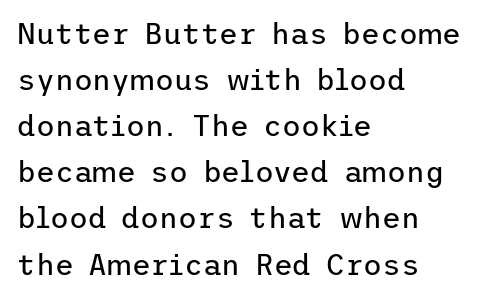
Q: Is the text bold? A: No.
Q: Is the text italic (slanted)? A: No, it is upright.
Q: Is the typeface a serif or a sans-serif typeface? A: Sans-serif.
Q: Is the text underlined? A: No.
Q: How is the paragraph aligned? A: Left-aligned.
Q: Is the spacing between letters normal or unusually wide? A: Normal.
Q: Is the spacing between lines tight, normal or loose? A: Normal.
Q: Width (condensed, normal, or wide)? A: Normal.
Q: Stroke contrast? A: Low.
Q: x-height? A: Medium.
